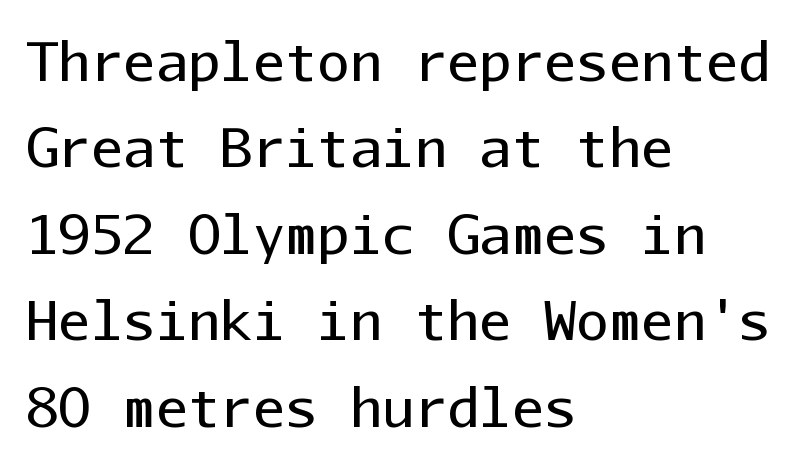
{"serif": "no", "italic": "no", "bold": "no", "weight": "regular", "width": "normal", "stroke_contrast": "low", "x_height": "medium", "monospaced": "yes", "underline": "no", "align": "left", "line_spacing": "normal", "line_spacing_ratio": 1.6, "letter_spacing": "normal", "letter_spacing_em": 0.0, "glyph_px": 54}
